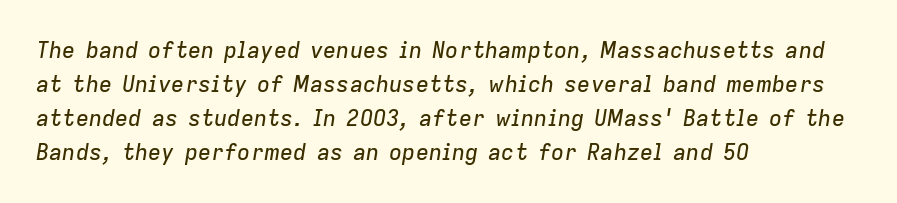
Slant detected: the letters are inclined. The typesetter chose a ragged-right arrangement here. Honestly, there is no underline to notice here at all. Students, observe: this is what conventionally led text looks like. Nothing unusual about the tracking: characters are spaced as the font intends.
